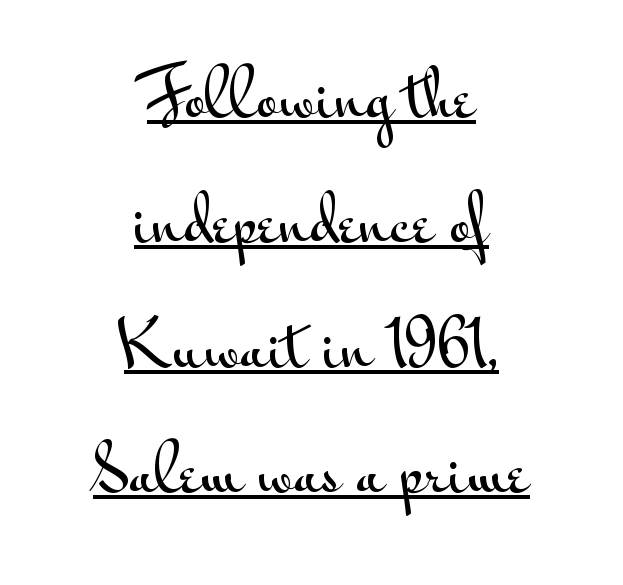
The image shows 61 px wide sans-serif type; set centered, loose line spacing (2.05x), normal letter spacing, underlined; medium stroke contrast and a small x-height.
